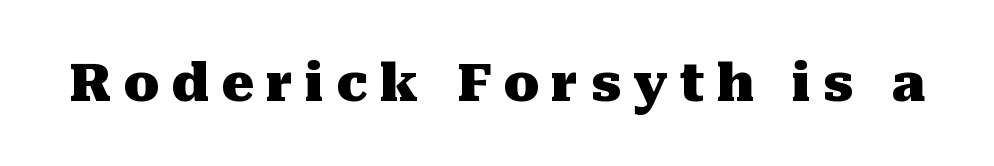
Q: Is the text bold? A: Yes.
Q: Is the text italic (slanted)? A: No, it is upright.
Q: Is the typeface a serif or a sans-serif typeface? A: Serif.
Q: Is the text underlined? A: No.
Q: Is the spacing between letters normal or unusually wide? A: Unusually wide.
Q: Width (condensed, normal, or wide)? A: Normal.
Q: Stroke contrast? A: Medium.
Q: x-height? A: Medium.
Q: Monospaced? A: No.
